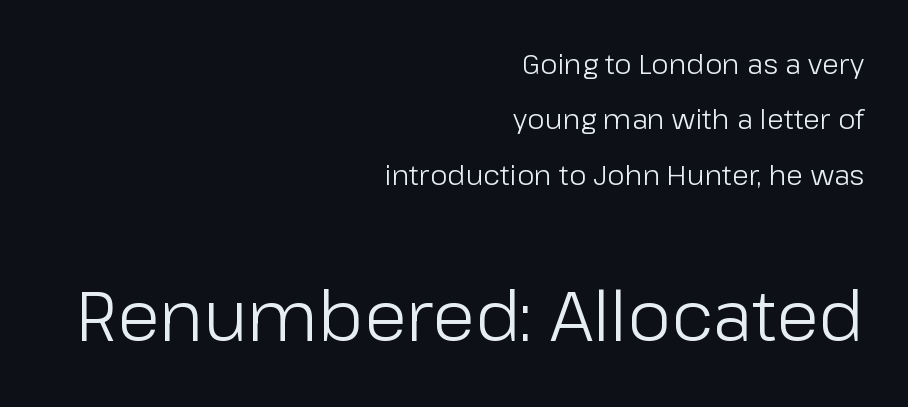
Looks like regular typesetting: each glyph gets only the width it needs. All the whitespace from short lines collects on the left. Has an underline been added? It has not. The tracking reads as untouched default to a designer's eye. Caption: upper text group reduced, lower text group enlarged.
